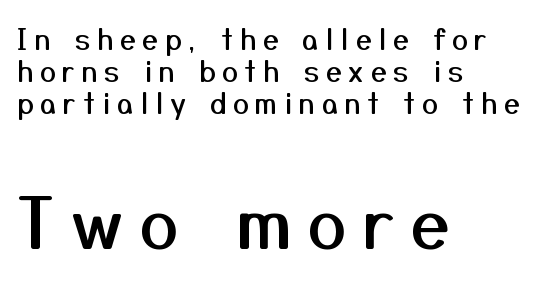
Q: Is the text italic (slanted)? A: No, it is upright.
Q: Is the typeface a serif or a sans-serif typeface? A: Sans-serif.
Q: Is the text underlined? A: No.
Q: How is the paragraph aligned? A: Left-aligned.
Q: Is the spacing between letters normal or unusually wide? A: Unusually wide.
Q: Is the spacing between lines tight, normal or loose? A: Tight.
Q: Which block of text is set in a larger size, the first (top) or the second (bottom)? A: The second (bottom) one.
Q: Width (condensed, normal, or wide)? A: Normal.
Q: Stroke contrast? A: Medium.
Q: x-height? A: Medium.
Q: Monospaced? A: No.
